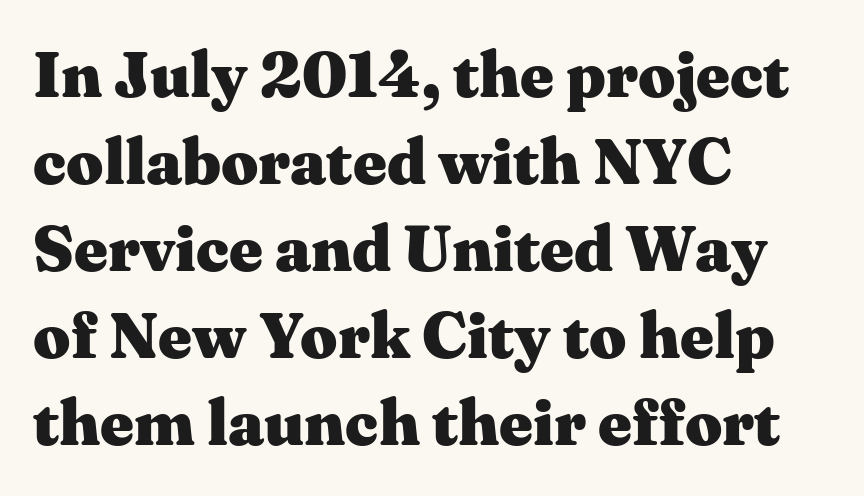
Quick note: interline space is typical. Does the weight exceed regular? Yes, all the way to bold. Just letters on the line, the space beneath them empty. Note the varied advance widths — an 'i' is clearly narrower than an 'm'. Ascenders rise straight up at ninety degrees.
